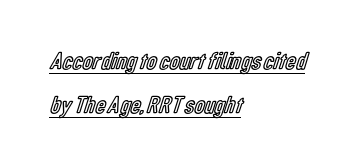
{"underline": "yes", "align": "left", "line_spacing_ratio": 1.76, "letter_spacing": "normal", "letter_spacing_em": 0.0, "glyph_px": 25}
